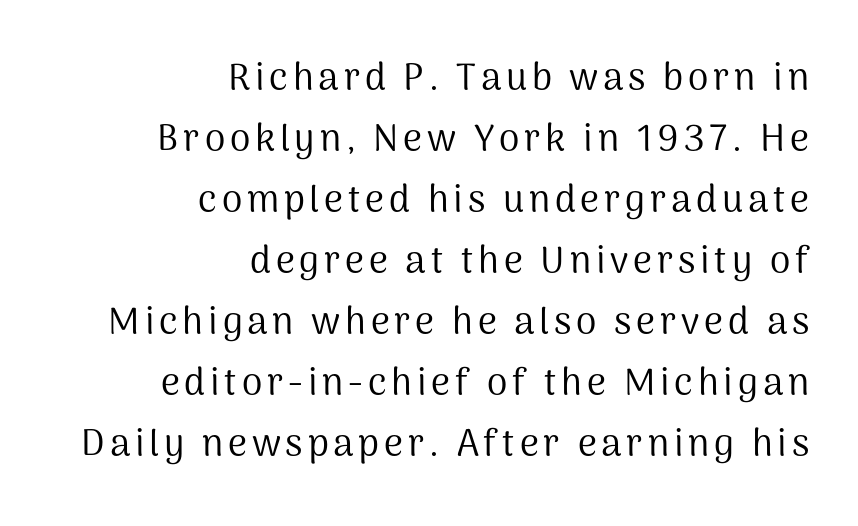
Reading down the column, the eye jumps a familiar distance to each next line. Check the space under the baseline: it is left empty. The weight tops out at a normal text grade. It's the straight-up-and-down kind of type. These lines are rendered in a variable-pitch font.
